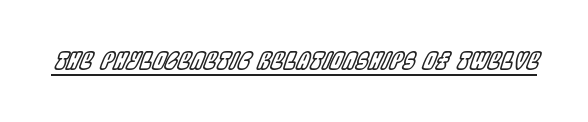
The face used here has a pronounced slope to its letters. Underlined type. The type is set solid horizontally, with unmodified tracking.
